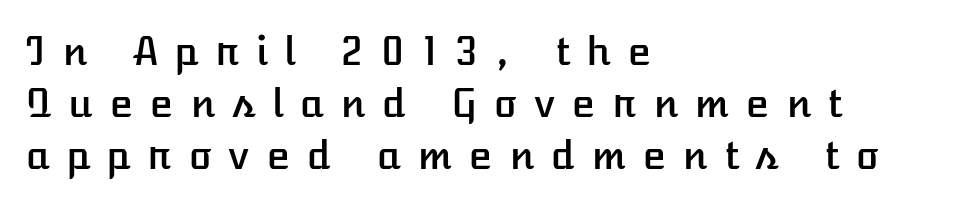
{"italic": "no", "width": "normal", "stroke_contrast": "low", "x_height": "medium", "monospaced": "no", "underline": "no", "align": "left", "line_spacing": "normal", "line_spacing_ratio": 1.33, "letter_spacing": "wide", "letter_spacing_em": 0.42, "glyph_px": 39}
